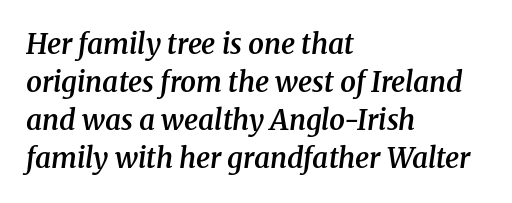
Q: Is the text bold? A: Semi-bold.
Q: Is the text italic (slanted)? A: Yes, it leans right by about 8 degrees.
Q: Is the typeface a serif or a sans-serif typeface? A: Serif.
Q: Is the text underlined? A: No.
Q: How is the paragraph aligned? A: Left-aligned.
Q: Is the spacing between letters normal or unusually wide? A: Normal.
Q: Is the spacing between lines tight, normal or loose? A: Normal.
Q: Width (condensed, normal, or wide)? A: Normal.
Q: Stroke contrast? A: Medium.
Q: x-height? A: Medium.
Q: Monospaced? A: No.
